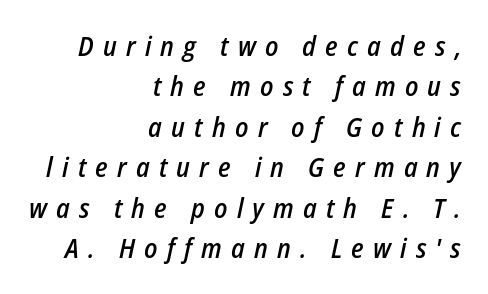
The image shows 27 px text type, italic (leaning right); set right-aligned, normal line spacing (1.5x), unusually wide letter spacing (+0.34 em), not underlined.
